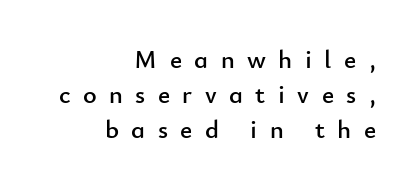
{"italic": "no", "underline": "no", "align": "right", "line_spacing": "normal", "line_spacing_ratio": 1.34, "letter_spacing": "wide", "letter_spacing_em": 0.48, "glyph_px": 26}
